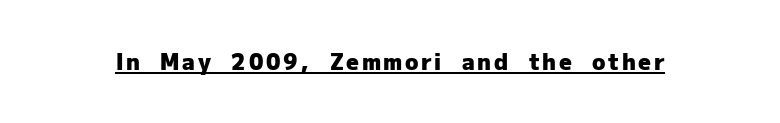
{"italic": "no", "bold": "yes", "underline": "yes", "glyph_px": 22}
